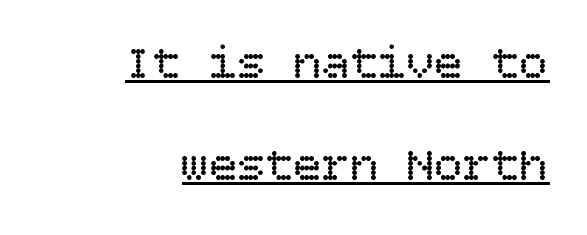
{"italic": "no", "bold": "no", "weight": "regular", "width": "normal", "stroke_contrast": "low", "x_height": "large", "underline": "yes", "align": "right", "line_spacing": "loose", "line_spacing_ratio": 2.16, "letter_spacing": "normal", "letter_spacing_em": 0.0, "glyph_px": 47}
